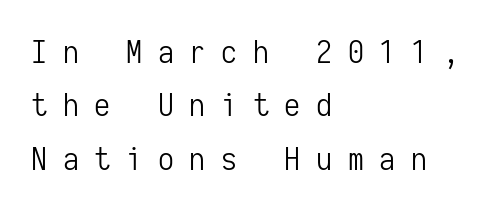
The foot of each line stays bare and open. Looks like terminal output: every glyph gets an equal slot. This sample is left-justified, so line endings fall wherever the words run out. The letters stand upright; this is a roman face. Observe the wide spacing: letters keep a clear distance from each other. The rows are spaced the way most documents space them.
